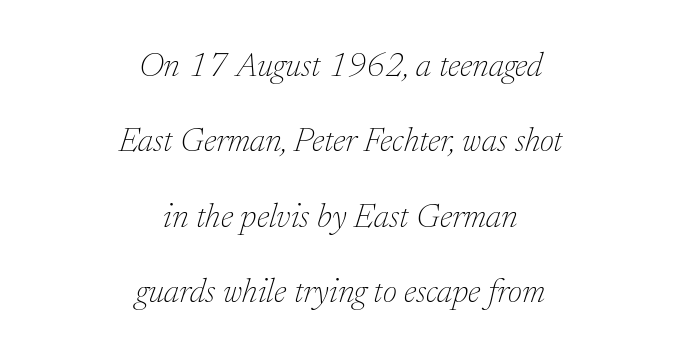
Q: Is the text bold? A: No.
Q: Is the text italic (slanted)? A: Yes, it leans right by about 17 degrees.
Q: Is the typeface a serif or a sans-serif typeface? A: Serif.
Q: Is the text underlined? A: No.
Q: How is the paragraph aligned? A: Centered.
Q: Is the spacing between letters normal or unusually wide? A: Normal.
Q: Is the spacing between lines tight, normal or loose? A: Loose.
Q: Width (condensed, normal, or wide)? A: Normal.
Q: Stroke contrast? A: Low.
Q: x-height? A: Medium.
Q: Monospaced? A: No.
